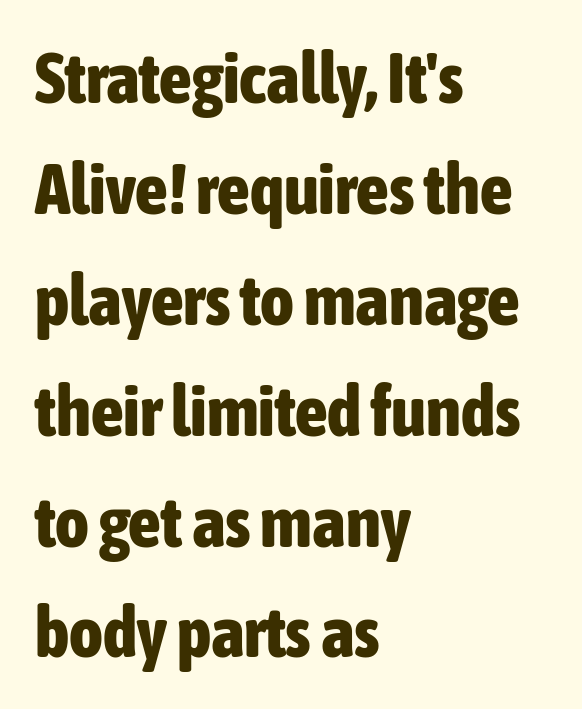
What's the leading like? Ordinary, nothing unusual. Compared with typical body copy, the letter spacing here is the same. The glyphs have the mass of a bold cut. Line beginnings align vertically; line endings do not. In terms of posture, this sample is upright.
